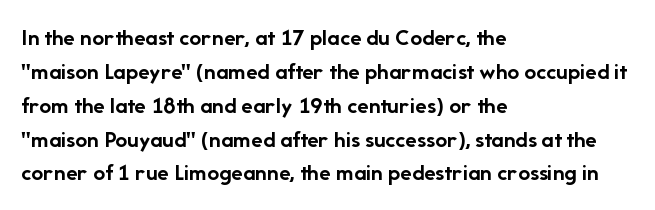
Q: Is the text bold? A: Yes.
Q: Is the text italic (slanted)? A: No, it is upright.
Q: Is the text underlined? A: No.
Q: How is the paragraph aligned? A: Left-aligned.
Q: Is the spacing between letters normal or unusually wide? A: Normal.
Q: Is the spacing between lines tight, normal or loose? A: Normal.
